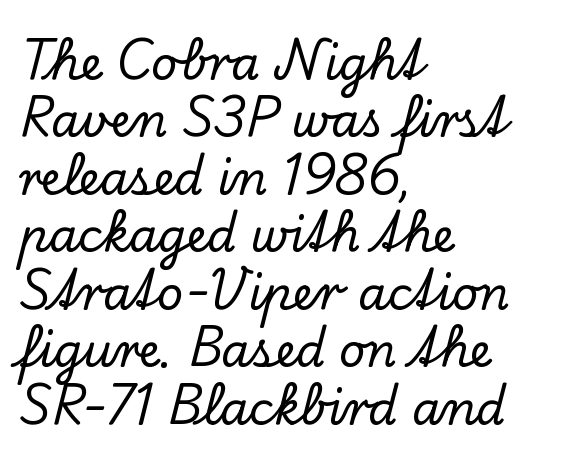
Q: Is the text italic (slanted)? A: Yes.
Q: Is the typeface a serif or a sans-serif typeface? A: Serif.
Q: Is the text underlined? A: No.
Q: How is the paragraph aligned? A: Left-aligned.
Q: Is the spacing between letters normal or unusually wide? A: Normal.
Q: Is the spacing between lines tight, normal or loose? A: Normal.
Q: Width (condensed, normal, or wide)? A: Normal.
Q: Stroke contrast? A: Low.
Q: x-height? A: Small.
Q: Monospaced? A: No.
